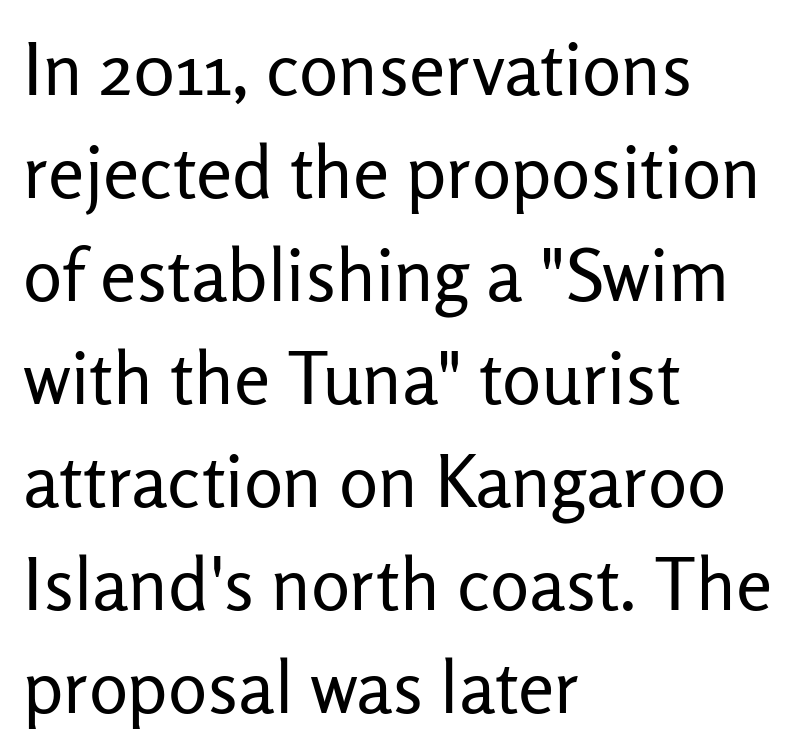
The image shows 73 px regular-weight sans-serif type, upright; set left-aligned, normal line spacing (1.41x), normal letter spacing, not underlined; low stroke contrast and a medium x-height.
